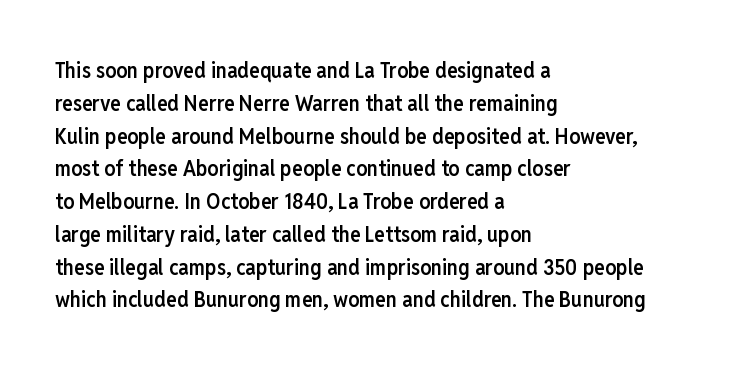
Q: Is the text bold? A: Semi-bold.
Q: Is the text italic (slanted)? A: No, it is upright.
Q: Is the text underlined? A: No.
Q: How is the paragraph aligned? A: Left-aligned.
Q: Is the spacing between letters normal or unusually wide? A: Normal.
Q: Is the spacing between lines tight, normal or loose? A: Normal.
